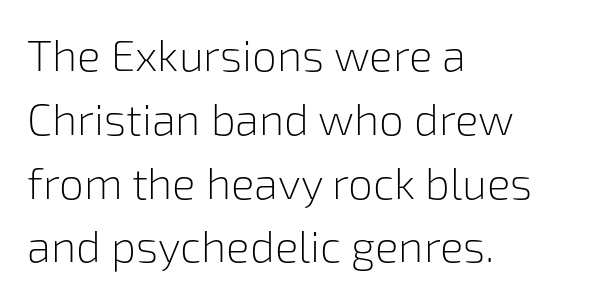
{"serif": "no", "italic": "no", "bold": "no", "weight": "light", "width": "normal", "stroke_contrast": "low", "x_height": "medium", "monospaced": "no", "underline": "no", "align": "left", "line_spacing": "normal", "line_spacing_ratio": 1.45, "letter_spacing": "normal", "letter_spacing_em": 0.0, "glyph_px": 44}
